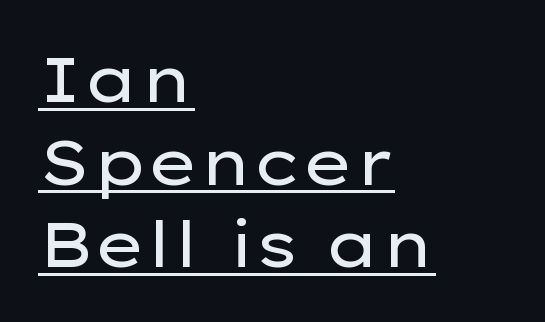
{"serif": "no", "italic": "no", "bold": "no", "weight": "regular", "width": "wide", "stroke_contrast": "low", "x_height": "medium", "monospaced": "no", "underline": "yes", "align": "left", "line_spacing": "normal", "line_spacing_ratio": 1.29, "letter_spacing": "normal", "letter_spacing_em": 0.0, "glyph_px": 64}
